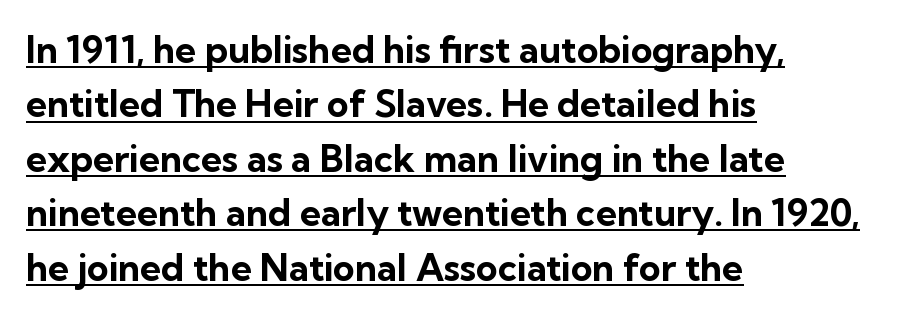
{"serif": "no", "italic": "no", "bold": "yes", "weight": "bold", "width": "normal", "stroke_contrast": "low", "x_height": "medium", "monospaced": "no", "underline": "yes", "align": "left", "line_spacing": "normal", "line_spacing_ratio": 1.47, "letter_spacing": "normal", "letter_spacing_em": 0.0, "glyph_px": 37}
